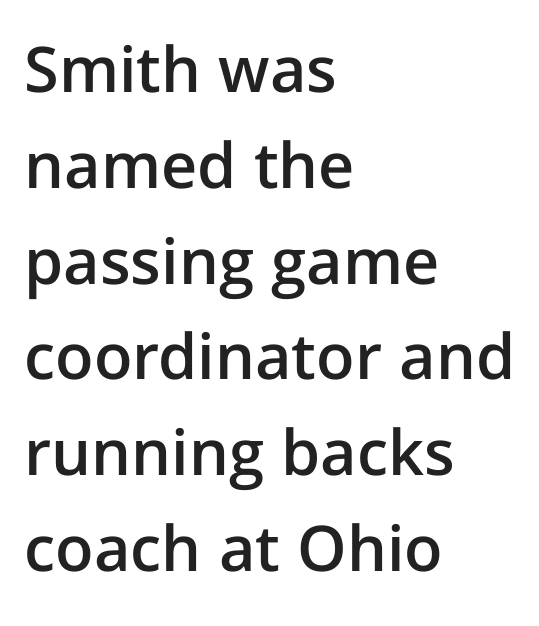
Q: Is the text bold? A: Semi-bold.
Q: Is the text italic (slanted)? A: No, it is upright.
Q: Is the typeface a serif or a sans-serif typeface? A: Sans-serif.
Q: Is the text underlined? A: No.
Q: How is the paragraph aligned? A: Left-aligned.
Q: Is the spacing between letters normal or unusually wide? A: Normal.
Q: Is the spacing between lines tight, normal or loose? A: Normal.
Q: Width (condensed, normal, or wide)? A: Normal.
Q: Stroke contrast? A: Low.
Q: x-height? A: Medium.
Q: Monospaced? A: No.
